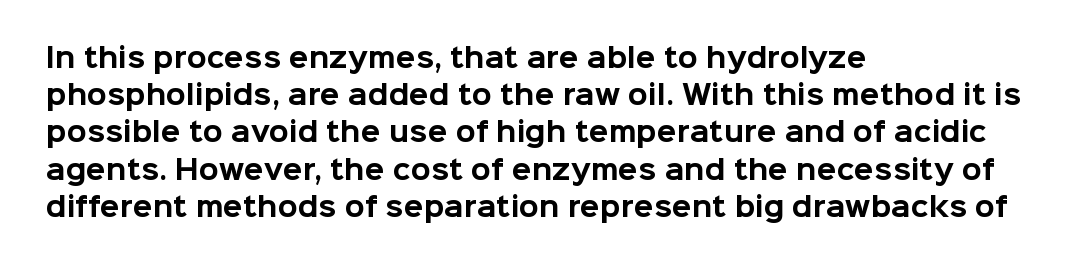
Q: Is the text bold? A: Yes.
Q: Is the text italic (slanted)? A: No, it is upright.
Q: Is the text underlined? A: No.
Q: How is the paragraph aligned? A: Left-aligned.
Q: Is the spacing between letters normal or unusually wide? A: Normal.
Q: Is the spacing between lines tight, normal or loose? A: Normal.
